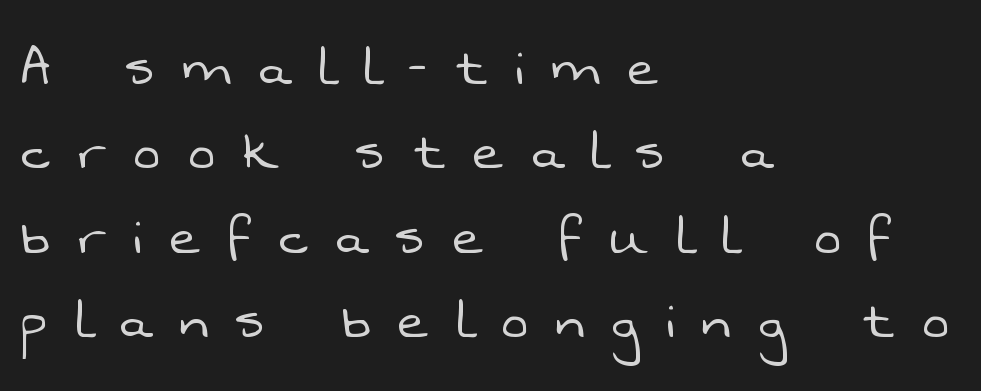
The image shows 64 px light sans-serif type; set left-aligned, normal line spacing (1.32x), unusually wide letter spacing (+0.44 em), not underlined; low stroke contrast and a medium x-height.
